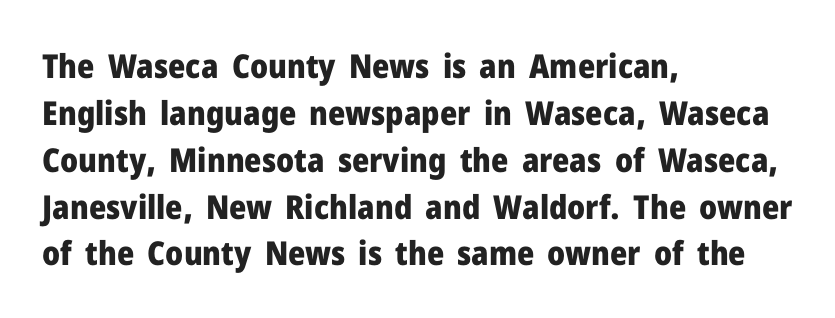
{"serif": "no", "italic": "no", "bold": "yes", "weight": "heavy", "width": "normal", "stroke_contrast": "low", "x_height": "medium", "monospaced": "no", "underline": "no", "align": "left", "line_spacing": "normal", "line_spacing_ratio": 1.42, "letter_spacing": "normal", "letter_spacing_em": 0.0, "glyph_px": 33}
